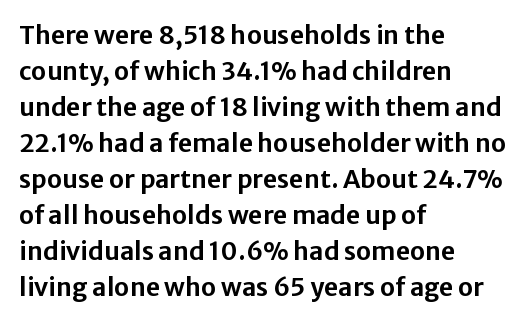
The image shows 25 px text type, upright; set left-aligned, normal line spacing (1.44x), normal letter spacing, not underlined.
